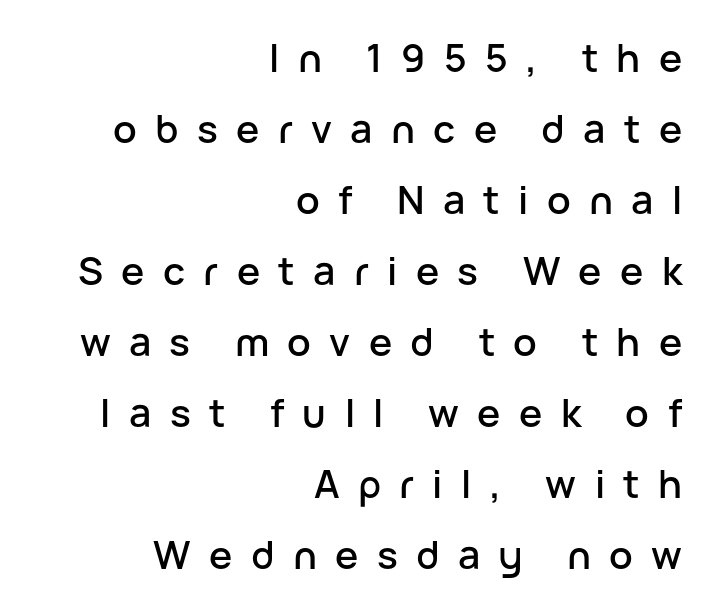
{"serif": "no", "italic": "no", "width": "normal", "stroke_contrast": "low", "x_height": "medium", "monospaced": "no", "underline": "no", "align": "right", "line_spacing_ratio": 1.82, "letter_spacing": "wide", "letter_spacing_em": 0.47, "glyph_px": 39}
